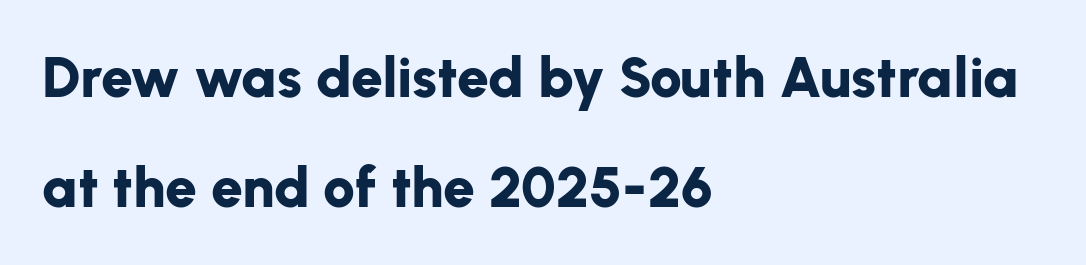
Q: Is the text bold? A: Yes.
Q: Is the text italic (slanted)? A: No, it is upright.
Q: Is the typeface a serif or a sans-serif typeface? A: Sans-serif.
Q: Is the text underlined? A: No.
Q: How is the paragraph aligned? A: Left-aligned.
Q: Is the spacing between letters normal or unusually wide? A: Normal.
Q: Is the spacing between lines tight, normal or loose? A: Loose.
Q: Width (condensed, normal, or wide)? A: Normal.
Q: Stroke contrast? A: Low.
Q: x-height? A: Medium.
Q: Monospaced? A: No.
